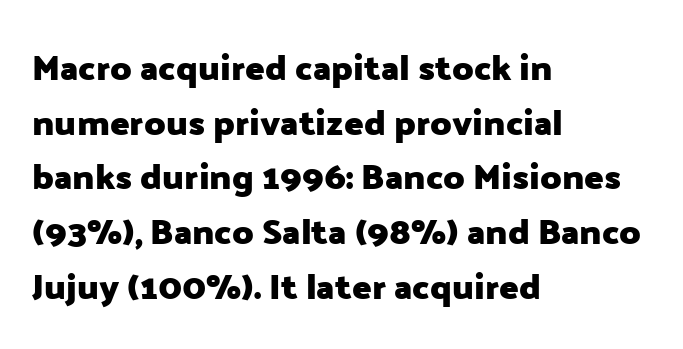
The image shows 36 px heavy sans-serif type, upright; set left-aligned, normal line spacing (1.52x), normal letter spacing, not underlined; low stroke contrast and a medium x-height.
